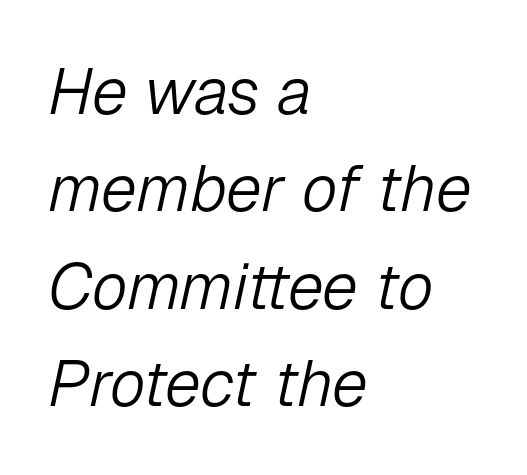
Vertically, the passage feels balanced, rows spaced as you'd expect. This sample uses plain, unmodified letter spacing. The compositor pushed each line to the left boundary. A quiet, ordinary-to-light weight characterises the typeface. The axis of the letterforms is tilted away from vertical.
